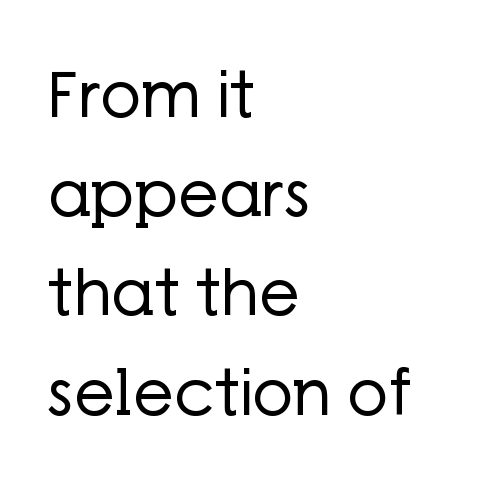
The image shows 64 px regular-weight sans-serif type, upright; set left-aligned, normal line spacing (1.55x), normal letter spacing, not underlined; low stroke contrast and a medium x-height.
